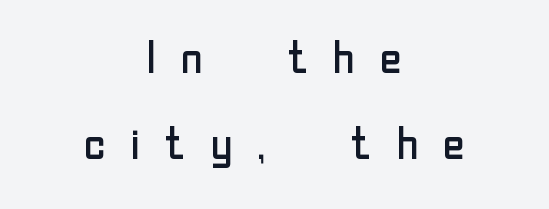
Layout note: lines centered. You could not count columns in this text — the font is proportionally spaced. In terms of leading, this rendering errs on the spacious side. A roman cut, with each character standing at attention. The characters are drawn with everyday or finer stroke widths.
